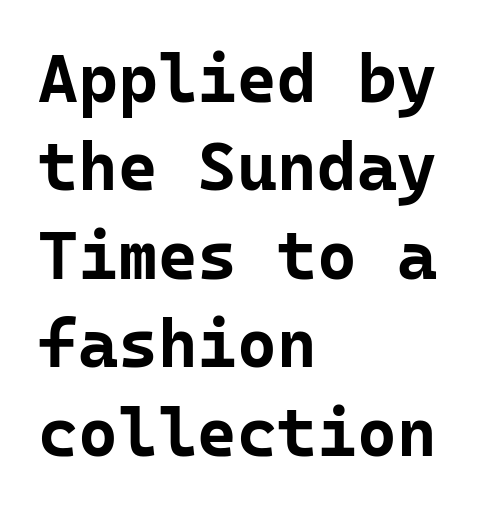
The image shows 68 px bold sans-serif type, upright, monospaced; set left-aligned, normal line spacing (1.3x), normal letter spacing, not underlined; low stroke contrast and a medium x-height.
